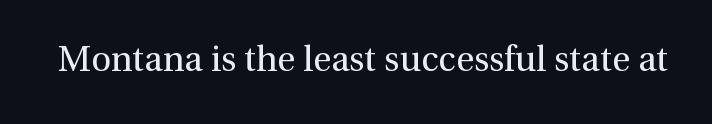
The specimen omits any rule beneath the text block's lines. The passage shown has conventional tracking throughout. Does the lettering tilt? It doesn't — this is upright. The letterforms sit at book weight or below. Here the designer chose a conventional face with non-uniform glyph widths.
